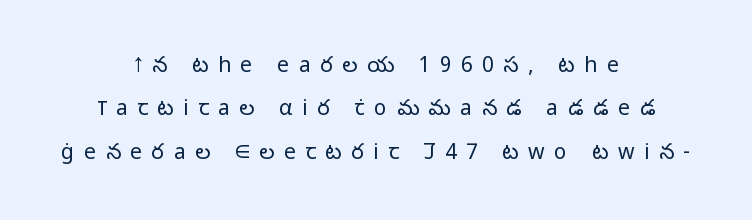
Q: Is the text bold? A: No.
Q: Is the text italic (slanted)? A: No, it is upright.
Q: Is the text underlined? A: No.
Q: How is the paragraph aligned? A: Centered.
Q: Is the spacing between letters normal or unusually wide? A: Unusually wide.
Q: Is the spacing between lines tight, normal or loose? A: Loose.
